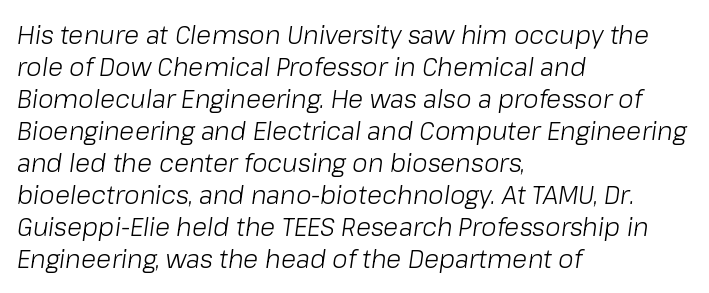
Stems and bowls with no extra thickness — not bold. Beneath every word, the page is bare. Slanted lettering throughout. These lines keep a tight, regular rhythm from letter to letter. Caption: multi-line text, flush left, ragged right. Normally led — the rows are evenly, conventionally spaced.
